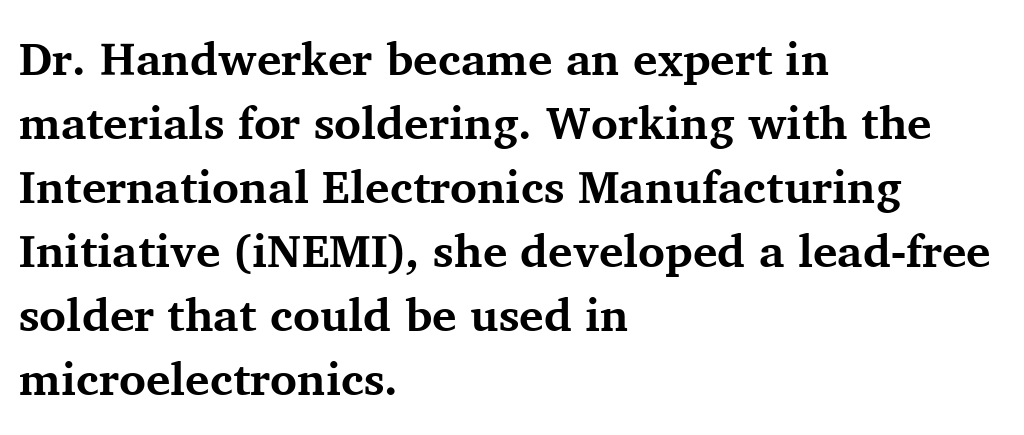
The image shows 46 px bold serif type, upright; set left-aligned, normal line spacing (1.39x), normal letter spacing, not underlined; medium stroke contrast and a medium x-height.
